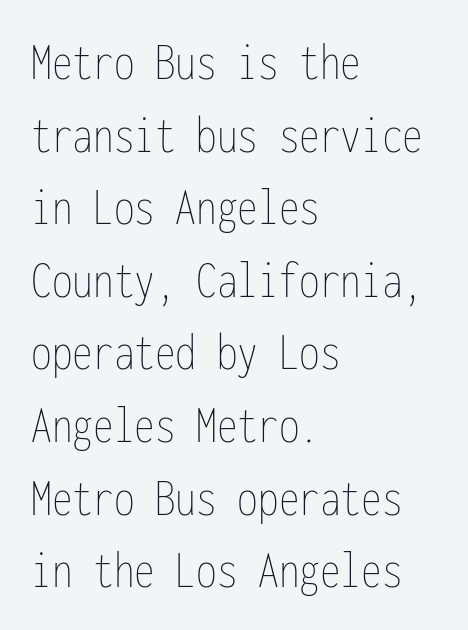
Q: Is the text bold? A: No.
Q: Is the text italic (slanted)? A: No, it is upright.
Q: Is the text underlined? A: No.
Q: How is the paragraph aligned? A: Left-aligned.
Q: Is the spacing between letters normal or unusually wide? A: Normal.
Q: Is the spacing between lines tight, normal or loose? A: Normal.
Q: Width (condensed, normal, or wide)? A: Condensed.
Q: Stroke contrast? A: Low.
Q: x-height? A: Medium.
Q: Monospaced? A: Yes.
